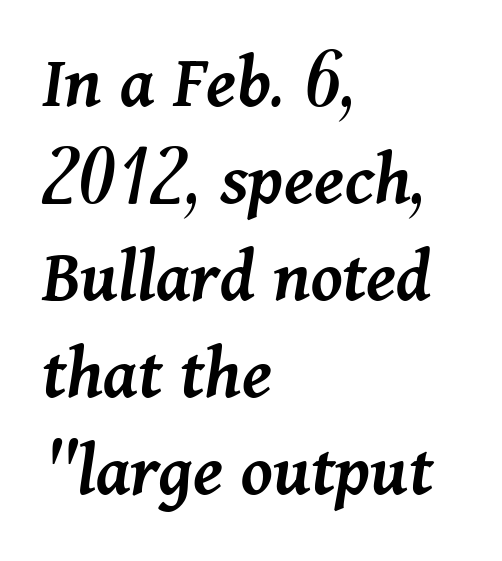
The image shows 77 px semibold type, italic (leaning right); set left-aligned, normal line spacing (1.26x), normal letter spacing, not underlined; medium stroke contrast and a medium x-height.
